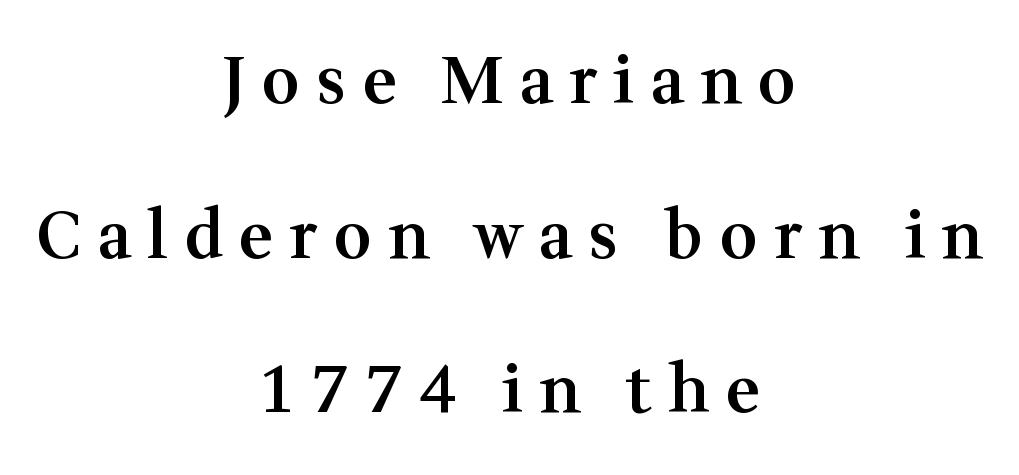
The image shows 65 px semibold serif type, upright; set centered, loose line spacing (2.38x), unusually wide letter spacing (+0.25 em), not underlined; medium stroke contrast and a medium x-height.
